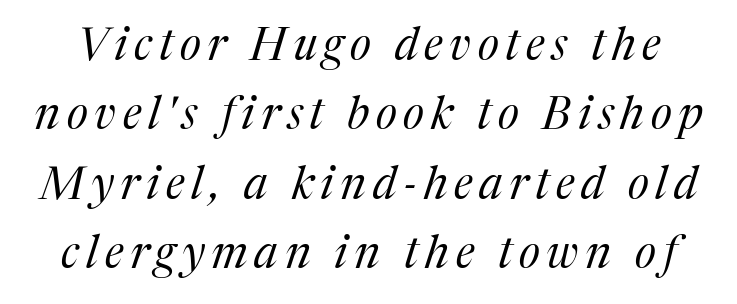
{"serif": "yes", "italic": "yes", "lean": "right", "slant_degrees": 17, "bold": "no", "weight": "regular", "width": "normal", "stroke_contrast": "medium", "x_height": "medium", "monospaced": "no", "underline": "no", "line_spacing": "normal", "line_spacing_ratio": 1.54, "glyph_px": 45}
